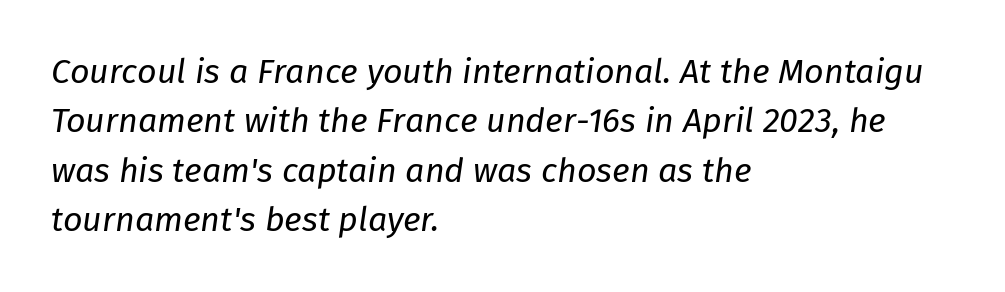
{"italic": "yes", "lean": "right", "slant_degrees": 8, "bold": "no", "weight": "regular", "width": "normal", "stroke_contrast": "low", "x_height": "medium", "monospaced": "no", "underline": "no", "align": "left", "line_spacing": "normal", "line_spacing_ratio": 1.45, "letter_spacing": "normal", "letter_spacing_em": 0.0, "glyph_px": 34}
